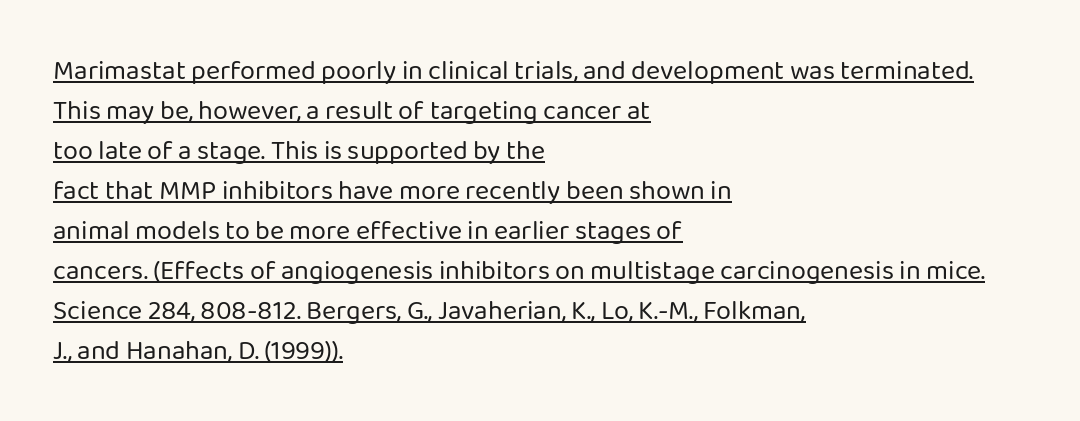
Q: Is the text bold? A: No.
Q: Is the text italic (slanted)? A: No, it is upright.
Q: Is the text underlined? A: Yes.
Q: How is the paragraph aligned? A: Left-aligned.
Q: Is the spacing between letters normal or unusually wide? A: Normal.
Q: Is the spacing between lines tight, normal or loose? A: Normal.
